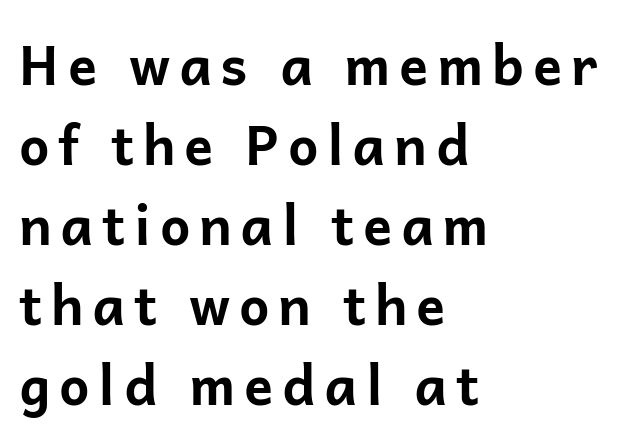
The glyphs are unaccompanied by any horizontal stroke below them. Interline gaps are of average width in this sample. The face used here has the dense, thick strokes of a bold. Each letter keeps its own natural width here, so spacing adapts to shape. Vertical strokes here are truly vertical. These lines are set flush left with a ragged right edge.
